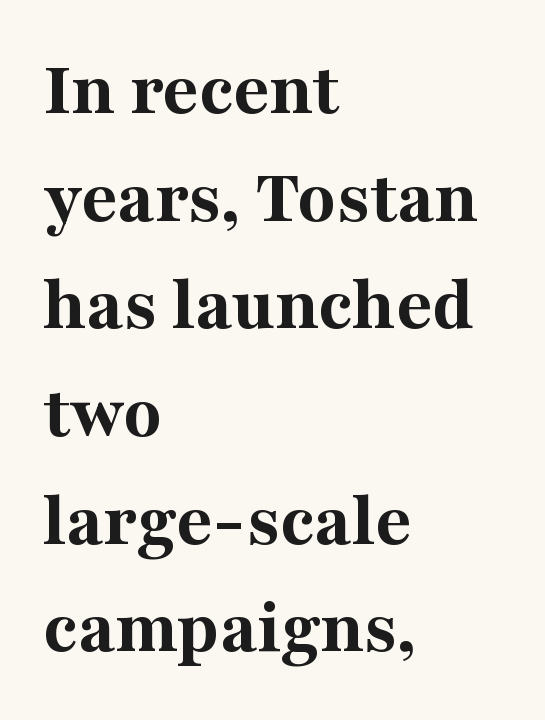
The image shows 78 px bold serif type, upright; set left-aligned, normal line spacing (1.38x), normal letter spacing, not underlined; medium stroke contrast and a medium x-height.
